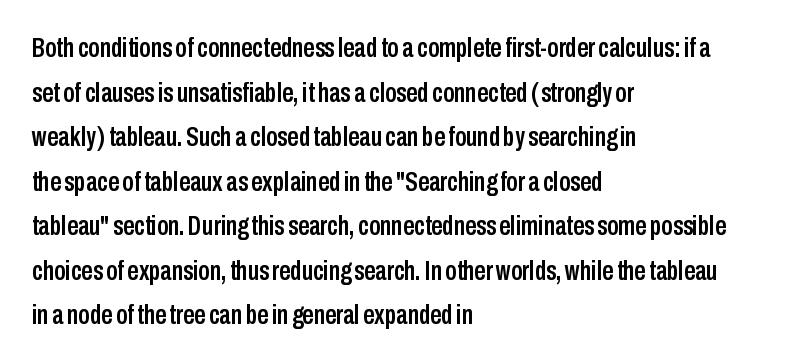
Vertical spacing — default. Serif or sans? Sans — the stroke terminals are bare. Do the characters align in a grid? No, the font is proportional. Unlike italic type, these characters show no tilt at all. Spacing between characters is what you'd get straight out of the box.
